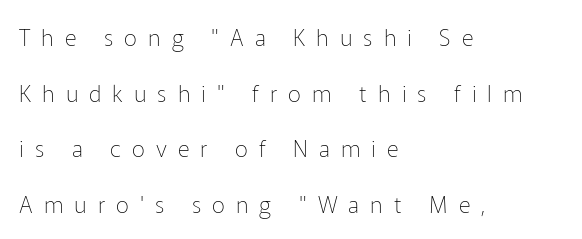
Q: Is the text bold? A: No.
Q: Is the text italic (slanted)? A: No, it is upright.
Q: Is the text underlined? A: No.
Q: How is the paragraph aligned? A: Left-aligned.
Q: Is the spacing between letters normal or unusually wide? A: Unusually wide.
Q: Is the spacing between lines tight, normal or loose? A: Loose.
